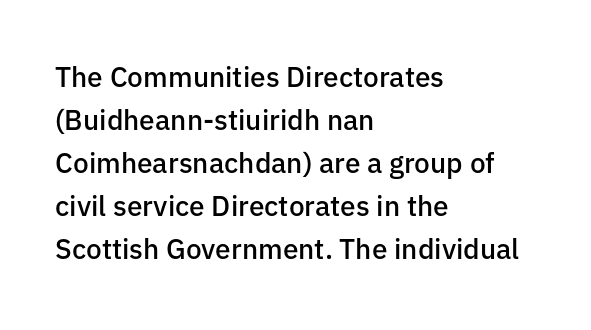
The image shows 28 px semibold sans-serif type, upright; set left-aligned, normal line spacing (1.54x), normal letter spacing, not underlined; low stroke contrast and a medium x-height.
